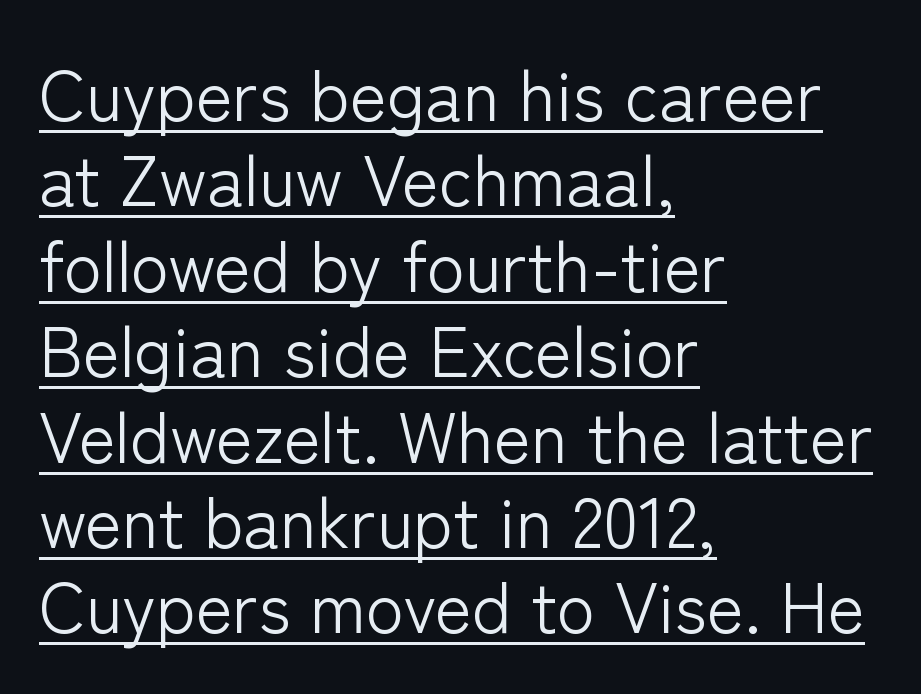
Tall strokes in this sample are plumb rather than angled. Does a line run under the words? Yes, clearly. The paragraph shown leans on its left margin. Look at the tracking — it's just the regular setting, nothing added. Typographically, this falls in the sans-serif category. Summary of weight: not heavy and not bold.
